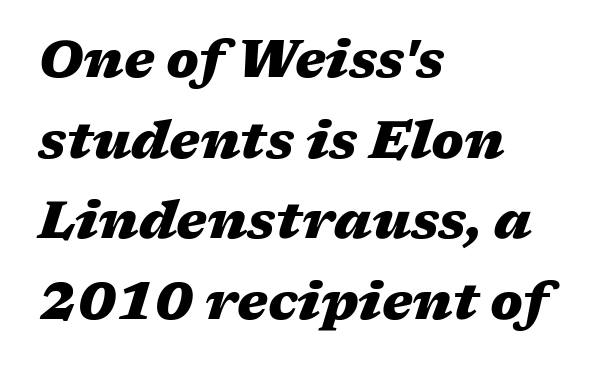
Tracking value appears to be zero — textbook default spacing. One-word summary of the alignment: left. This sample uses an oblique cut, with every glyph tilted off the vertical. The letters advance in unequal steps, a hallmark of proportional type. How would I describe the line gaps? Plain and ordinary. Check under the words: just untouched page.
